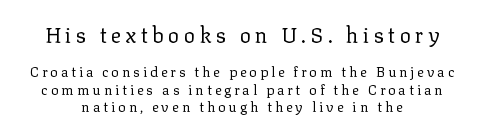
The image shows 21 px text type, upright; set centered, normal line spacing (1.25x), unusually wide letter spacing (+0.21 em), not underlined; the first (top) block is 1.5x larger.
